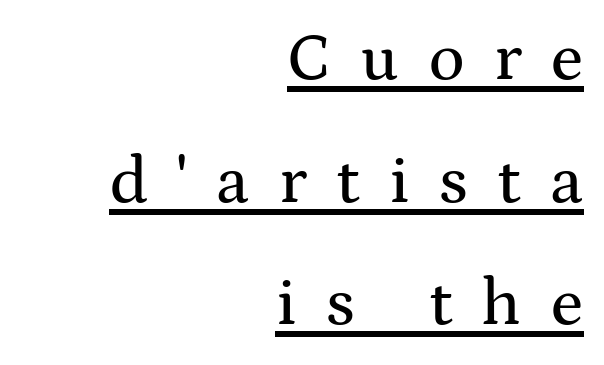
{"serif": "yes", "italic": "no", "width": "wide", "stroke_contrast": "medium", "x_height": "medium", "monospaced": "no", "underline": "yes", "align": "right", "line_spacing_ratio": 1.83, "letter_spacing": "wide", "letter_spacing_em": 0.44, "glyph_px": 67}
